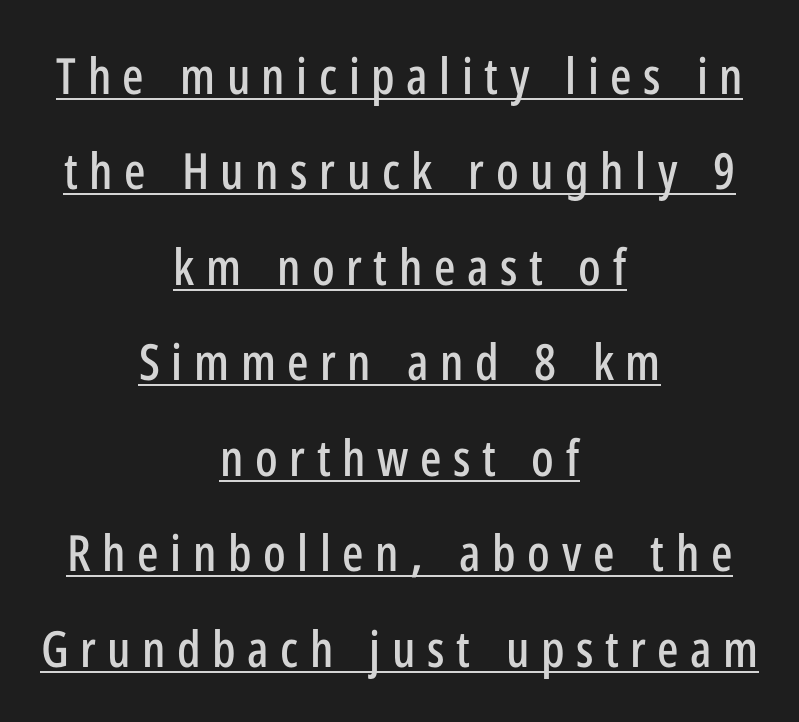
Posture: upright roman. Does a line run under the words? Yes, clearly. Varying glyph widths throughout — classic text-font behaviour. In terms of letterform style, serifs are entirely absent. The line-height multiplier appears high, well above default. Compared with typical body copy, the letter spacing here is much looser.
